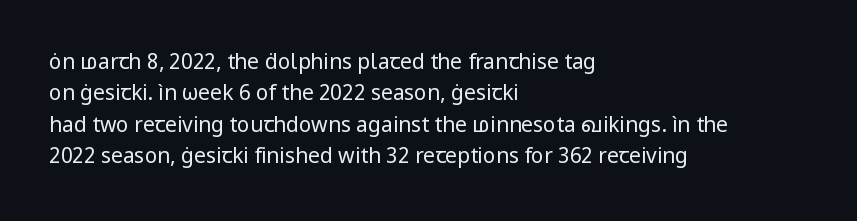
Q: Is the text bold? A: No.
Q: Is the text italic (slanted)? A: No, it is upright.
Q: Is the text underlined? A: No.
Q: How is the paragraph aligned? A: Left-aligned.
Q: Is the spacing between letters normal or unusually wide? A: Normal.
Q: Is the spacing between lines tight, normal or loose? A: Normal.
